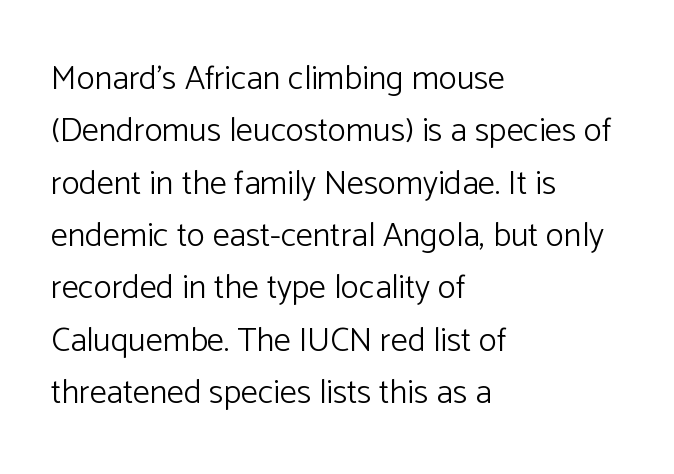
The image shows 34 px light sans-serif type, upright; set left-aligned, normal line spacing (1.54x), normal letter spacing, not underlined; low stroke contrast and a medium x-height.
